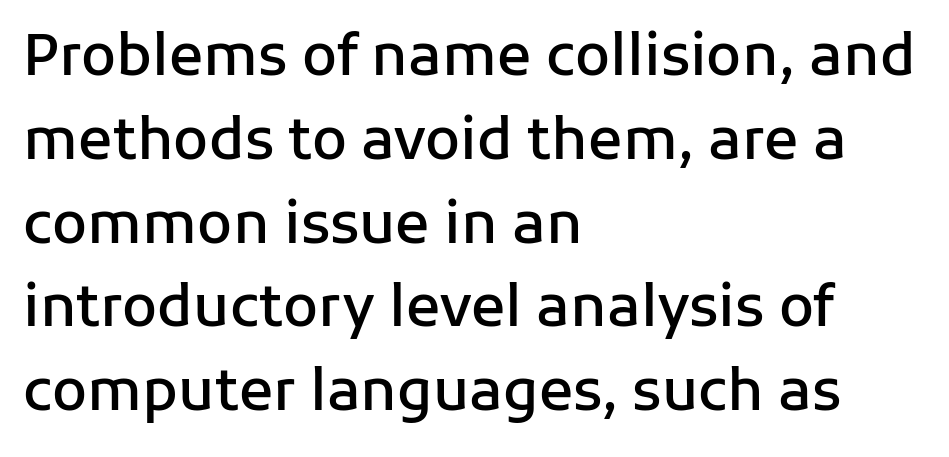
The image shows 57 px semibold sans-serif type, upright; set left-aligned, normal line spacing (1.47x), normal letter spacing, not underlined; low stroke contrast and a medium x-height.
